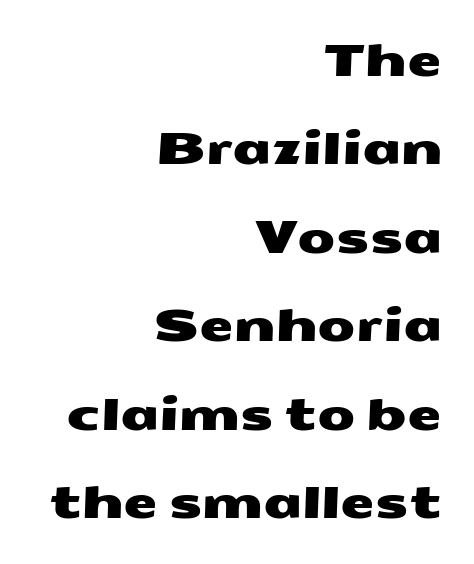
{"serif": "no", "width": "wide", "stroke_contrast": "medium", "x_height": "medium", "monospaced": "no", "underline": "no", "align": "right", "line_spacing": "loose", "line_spacing_ratio": 2.01, "letter_spacing": "normal", "letter_spacing_em": 0.0, "glyph_px": 44}
